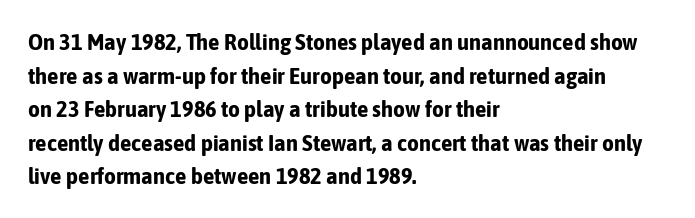
The image shows 23 px bold type, upright; set left-aligned, normal line spacing (1.46x), normal letter spacing, not underlined.
